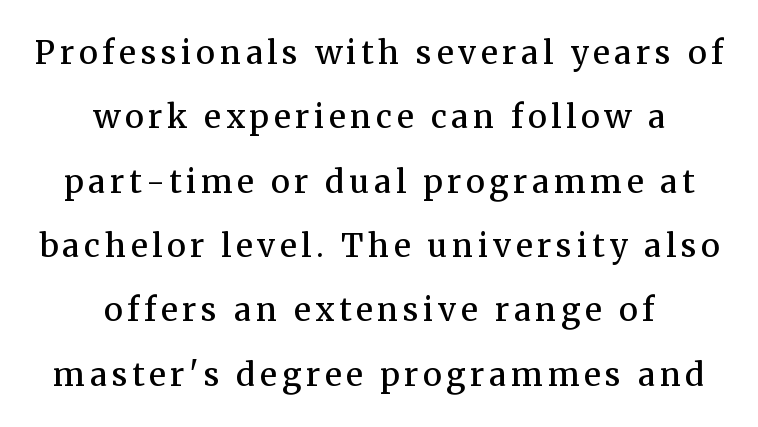
{"serif": "yes", "italic": "no", "bold": "semi", "weight": "semibold", "width": "normal", "stroke_contrast": "medium", "x_height": "medium", "monospaced": "no", "underline": "no", "align": "center", "line_spacing": "loose", "line_spacing_ratio": 2.01, "glyph_px": 32}
